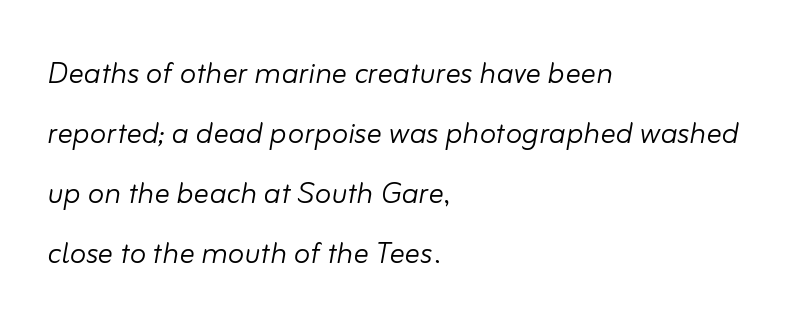
Summary of weight: not heavy and not bold. This sample is left-justified, so line endings fall wherever the words run out. Is the type slanted? Yes — the strokes lean at a clear angle. The letters advance in unequal steps, a hallmark of proportional type. This block has exactly the height ordinary leading produces.
